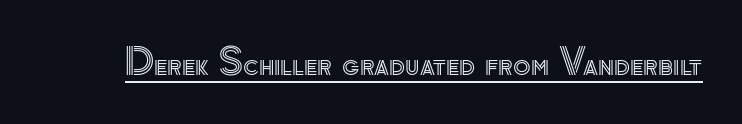
Q: Is the text italic (slanted)? A: No, it is upright.
Q: Is the text underlined? A: Yes.
Q: Is the spacing between letters normal or unusually wide? A: Normal.
Q: Width (condensed, normal, or wide)? A: Normal.
Q: x-height? A: Small.
Q: Monospaced? A: No.
